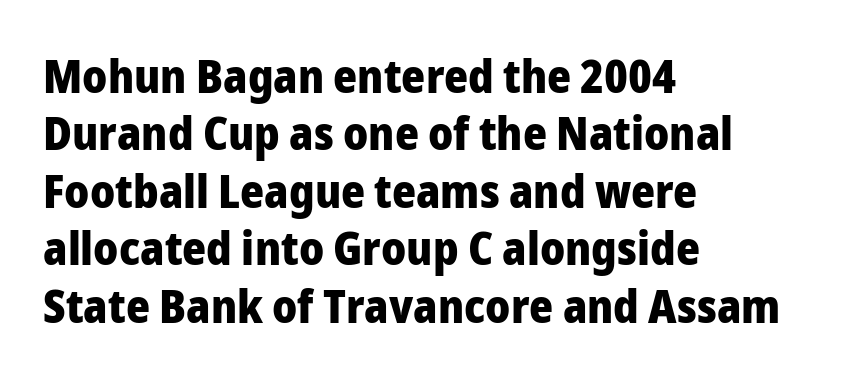
The image shows 46 px heavy sans-serif type, upright; set left-aligned, normal line spacing (1.25x), normal letter spacing, not underlined; low stroke contrast and a medium x-height.
